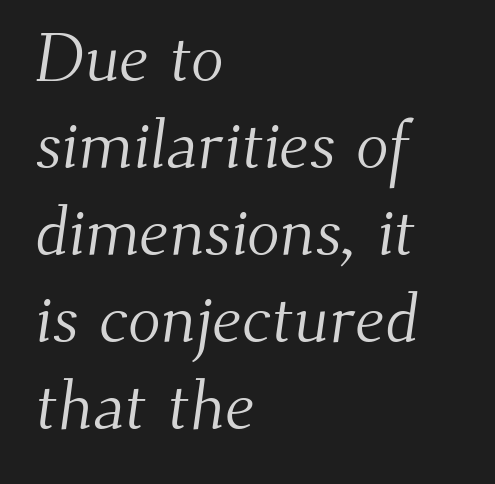
Each row of text sits above clean, open space. Tracking here is standard; glyphs follow each other at the usual distance. The glyphs in this specimen are seriffed. Caption: multi-line text, flush left, ragged right. Each stroke keeps to a modest, everyday thickness or less.
